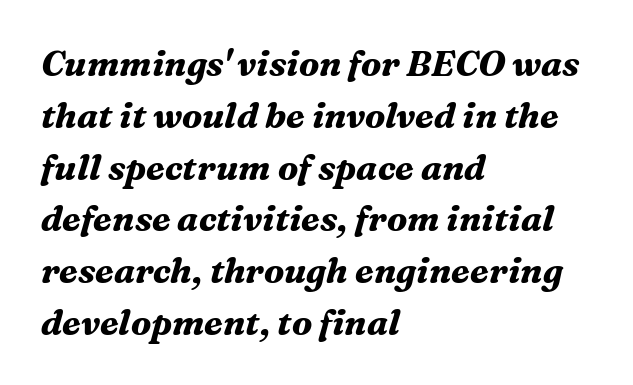
Quick note: italic. Notice how the passage keeps a crisp vertical edge on the left only. This sample uses a serif face. Default kerning and tracking; the words read as compact shapes.
